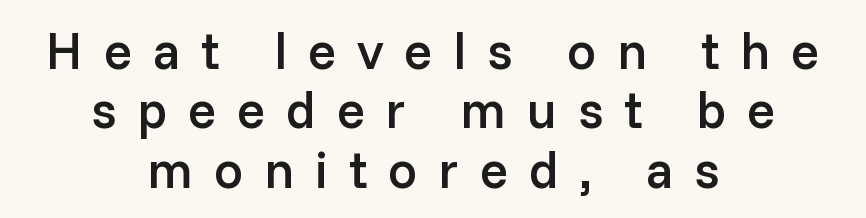
Q: Is the text bold? A: Semi-bold.
Q: Is the text italic (slanted)? A: No, it is upright.
Q: Is the typeface a serif or a sans-serif typeface? A: Sans-serif.
Q: Is the text underlined? A: No.
Q: How is the paragraph aligned? A: Centered.
Q: Is the spacing between letters normal or unusually wide? A: Unusually wide.
Q: Is the spacing between lines tight, normal or loose? A: Tight.
Q: Width (condensed, normal, or wide)? A: Normal.
Q: Stroke contrast? A: Low.
Q: x-height? A: Medium.
Q: Monospaced? A: No.
